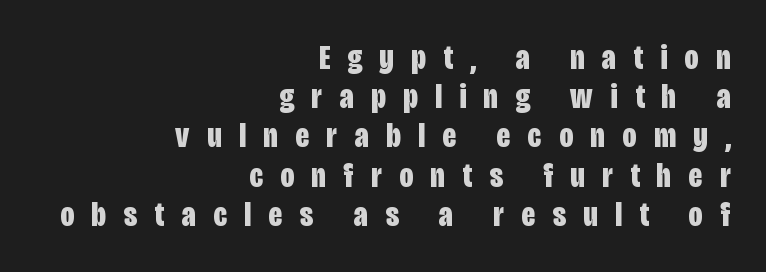
Q: Is the text bold? A: Yes.
Q: Is the text italic (slanted)? A: No, it is upright.
Q: Is the typeface a serif or a sans-serif typeface? A: Sans-serif.
Q: Is the text underlined? A: No.
Q: How is the paragraph aligned? A: Right-aligned.
Q: Is the spacing between letters normal or unusually wide? A: Unusually wide.
Q: Is the spacing between lines tight, normal or loose? A: Tight.
Q: Width (condensed, normal, or wide)? A: Condensed.
Q: Stroke contrast? A: Low.
Q: x-height? A: Large.
Q: Monospaced? A: No.
